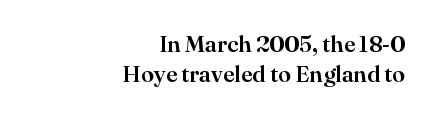
Nobody drew a line under any word here. Style check: upright. This block has exactly the height ordinary leading produces. Is the block centered? No — it sits flush against the right margin. The tracking reads as untouched default to a designer's eye.
